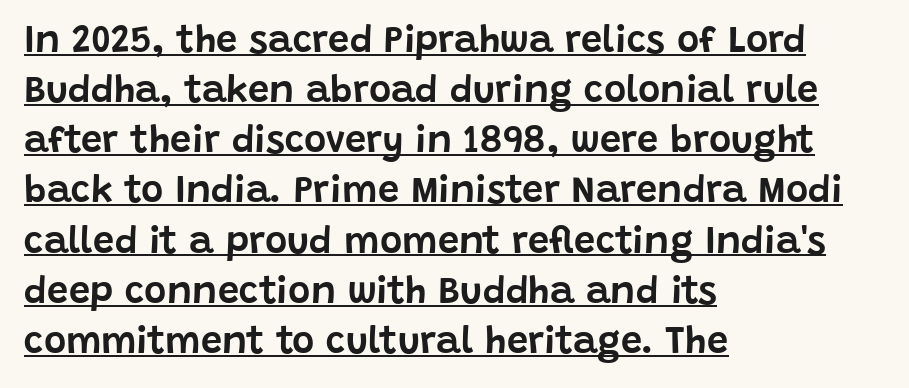
{"serif": "no", "italic": "no", "width": "normal", "stroke_contrast": "low", "x_height": "large", "monospaced": "no", "underline": "yes", "align": "left", "line_spacing": "normal", "line_spacing_ratio": 1.32, "letter_spacing": "normal", "letter_spacing_em": 0.0, "glyph_px": 38}
